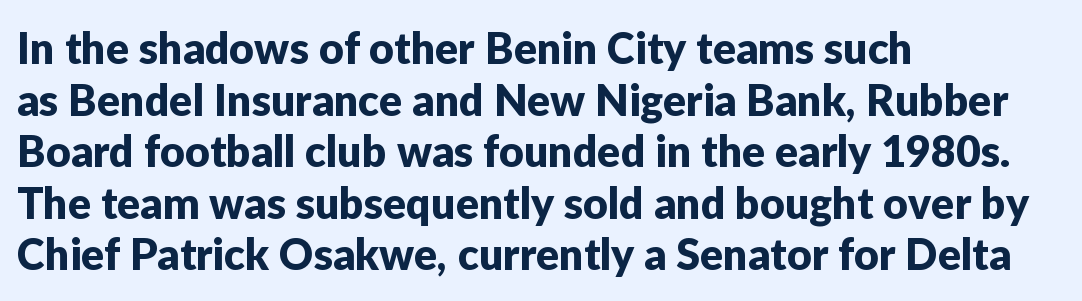
The image shows 43 px sans-serif type, upright; set left-aligned, line spacing 1.2x, normal letter spacing, not underlined; low stroke contrast and a medium x-height.
